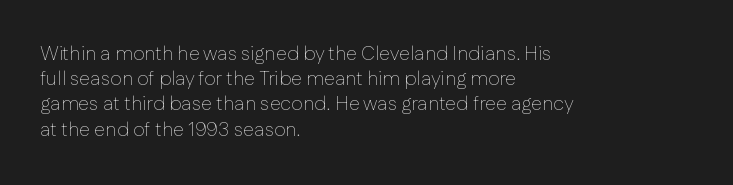
{"italic": "no", "bold": "no", "underline": "no", "align": "left", "line_spacing": "normal", "line_spacing_ratio": 1.26, "letter_spacing": "normal", "letter_spacing_em": 0.0, "glyph_px": 20}
